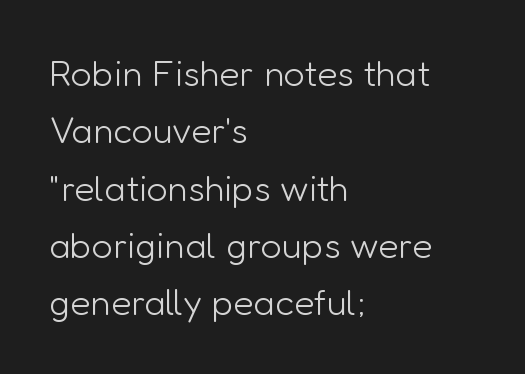
Descenders are the only things crossing below the line. Unlike a traditional serif, this face leaves its strokes unadorned. Every row of glyphs begins at an identical x-position on the left. The face used here is proportionally spaced, like ordinary book or web type.
